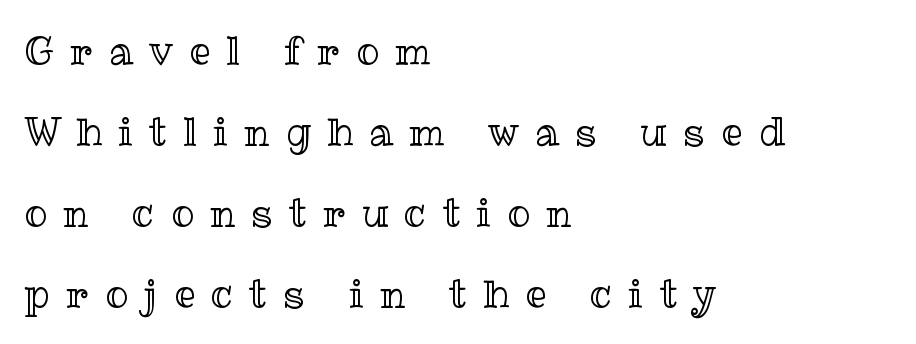
{"italic": "no", "width": "normal", "x_height": "medium", "monospaced": "no", "underline": "no", "align": "left", "line_spacing": "loose", "line_spacing_ratio": 2.13, "letter_spacing": "wide", "letter_spacing_em": 0.43, "glyph_px": 38}
